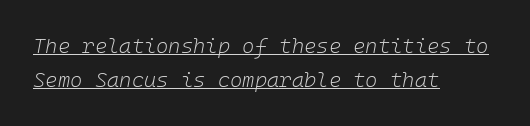
Q: Is the text bold? A: No.
Q: Is the text italic (slanted)? A: Yes, it leans right by about 10 degrees.
Q: Is the text underlined? A: Yes.
Q: How is the paragraph aligned? A: Left-aligned.
Q: Is the spacing between letters normal or unusually wide? A: Normal.
Q: Is the spacing between lines tight, normal or loose? A: Normal.
